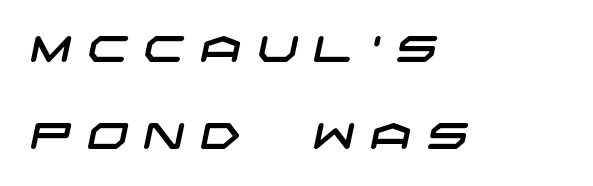
The image shows 36 px wide sans-serif type; set left-aligned, loose line spacing (2.42x), unusually wide letter spacing (+0.44 em), not underlined; low stroke contrast and a large x-height.
